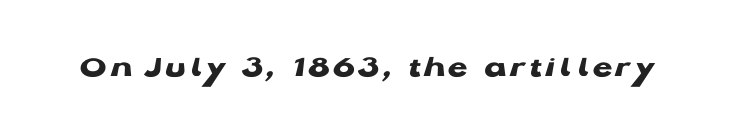
Q: Is the text bold? A: Yes.
Q: Is the text italic (slanted)? A: No, it is upright.
Q: Is the typeface a serif or a sans-serif typeface? A: Sans-serif.
Q: Is the text underlined? A: No.
Q: Width (condensed, normal, or wide)? A: Wide.
Q: Stroke contrast? A: Low.
Q: x-height? A: Medium.
Q: Monospaced? A: No.
